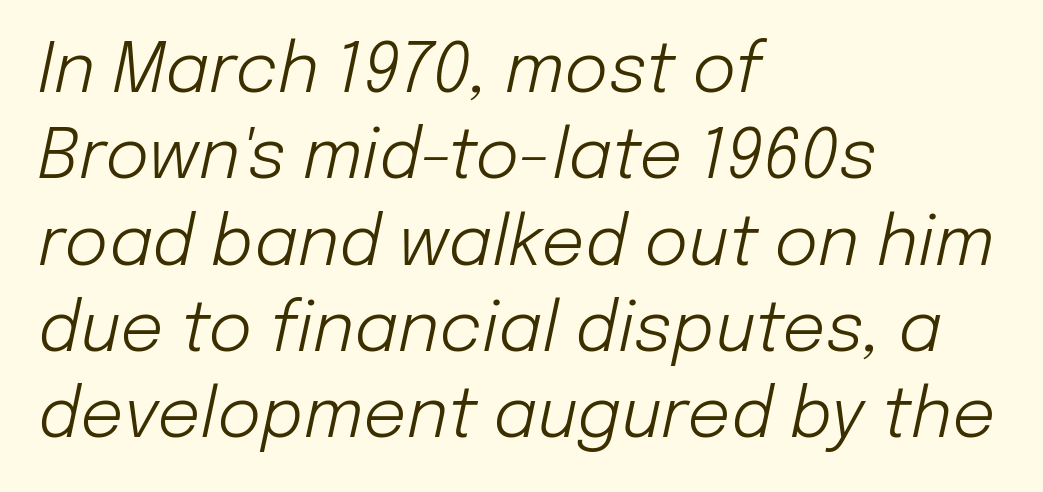
Nobody drew a line under any word here. The setting favours the left margin, as ordinary paragraphs usually do. The axis of the letterforms is tilted away from vertical. This sample has the flowing, uneven cadence of proportional lettering. The rows are spaced the way most documents space them. Look at the tracking — it's just the regular setting, nothing added.
